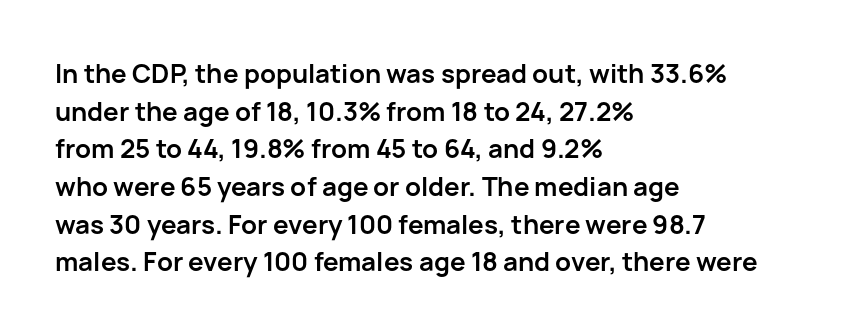
Q: Is the text bold? A: Yes.
Q: Is the text italic (slanted)? A: No, it is upright.
Q: Is the text underlined? A: No.
Q: How is the paragraph aligned? A: Left-aligned.
Q: Is the spacing between letters normal or unusually wide? A: Normal.
Q: Is the spacing between lines tight, normal or loose? A: Normal.
